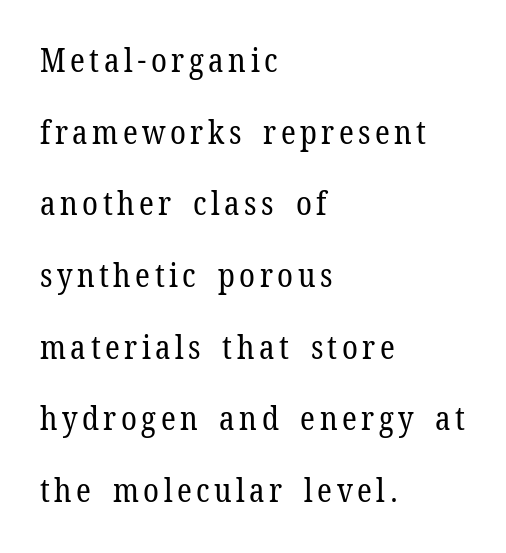
The image shows 32 px regular-weight serif type, upright; set left-aligned, loose line spacing (2.24x), not underlined; low stroke contrast and a medium x-height.
